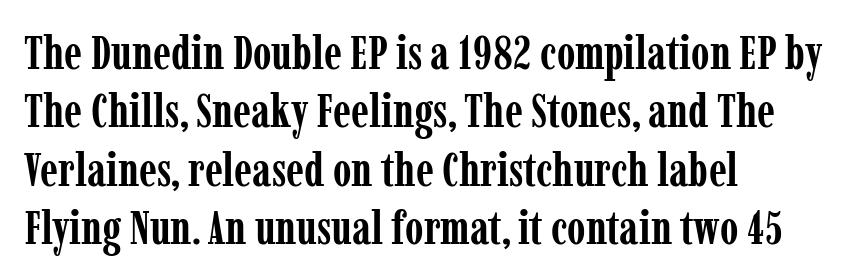
Notice how the stems are strictly vertical — no italics here. Between one letter and the next there's only the usual sliver of space. The rendering shows small feet on the letterforms — a serif design. A typesetter would call this proportional, since set widths differ per character. Where is the straight margin? On the left.
